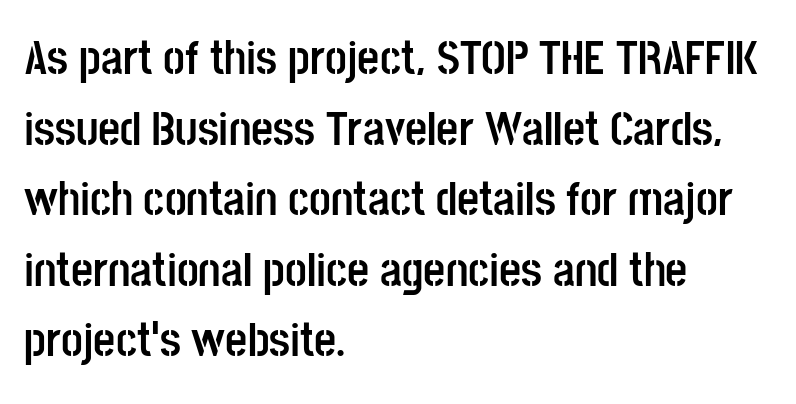
The image shows 48 px semibold, condensed sans-serif type, upright; set left-aligned, normal line spacing (1.47x), normal letter spacing, not underlined; low stroke contrast and a large x-height.
